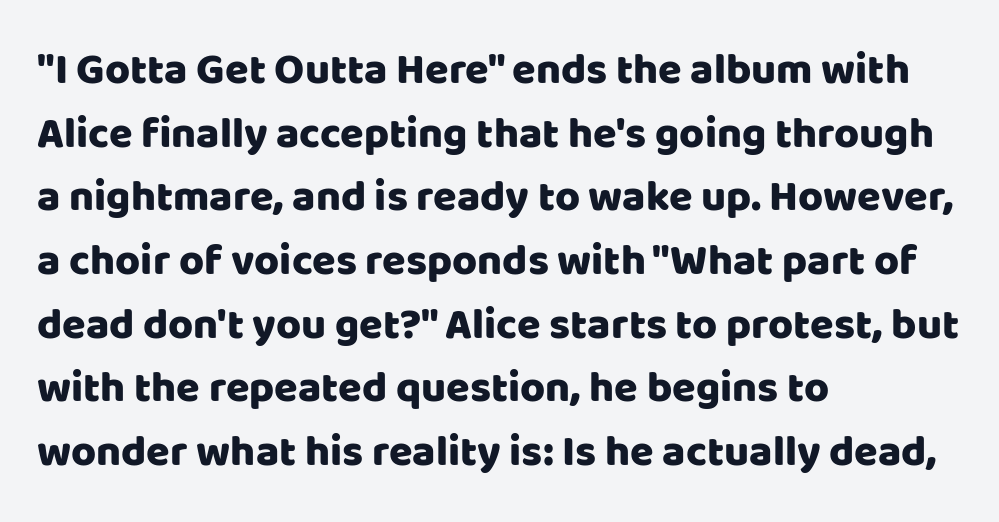
Q: Is the text italic (slanted)? A: No, it is upright.
Q: Is the typeface a serif or a sans-serif typeface? A: Sans-serif.
Q: Is the text underlined? A: No.
Q: How is the paragraph aligned? A: Left-aligned.
Q: Is the spacing between letters normal or unusually wide? A: Normal.
Q: Is the spacing between lines tight, normal or loose? A: Normal.
Q: Width (condensed, normal, or wide)? A: Normal.
Q: Stroke contrast? A: Low.
Q: x-height? A: Large.
Q: Monospaced? A: No.
